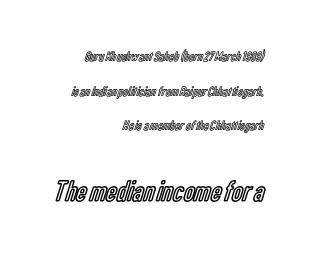
{"width": "condensed", "x_height": "medium", "monospaced": "no", "underline": "no", "align": "right", "line_spacing": "loose", "line_spacing_ratio": 2.47, "letter_spacing": "normal", "letter_spacing_em": 0.0, "larger_block": "second", "size_ratio": 2.14, "glyph_px": 30}
